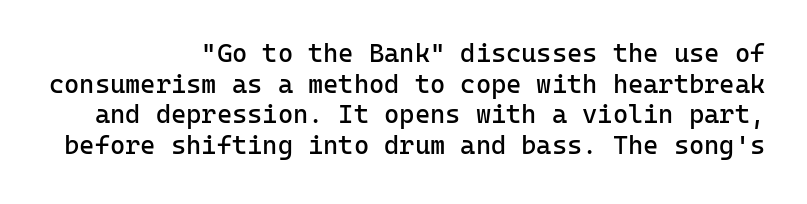
Q: Is the text bold? A: No.
Q: Is the text italic (slanted)? A: No, it is upright.
Q: Is the text underlined? A: No.
Q: How is the paragraph aligned? A: Right-aligned.
Q: Is the spacing between letters normal or unusually wide? A: Normal.
